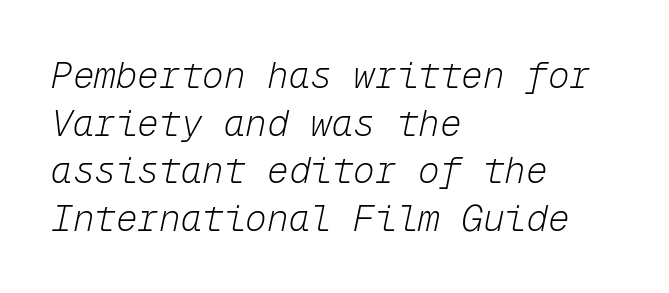
{"italic": "yes", "lean": "right", "slant_degrees": 12, "bold": "no", "weight": "light", "width": "normal", "stroke_contrast": "low", "x_height": "medium", "monospaced": "yes", "underline": "no", "align": "left", "line_spacing": "normal", "line_spacing_ratio": 1.32, "letter_spacing": "normal", "letter_spacing_em": 0.0, "glyph_px": 36}
